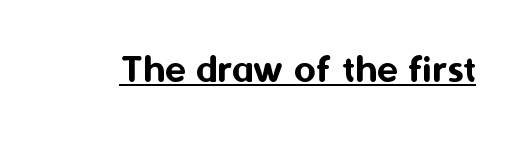
{"serif": "no", "italic": "no", "width": "normal", "stroke_contrast": "medium", "x_height": "medium", "monospaced": "no", "underline": "yes", "letter_spacing": "normal", "letter_spacing_em": 0.0, "glyph_px": 42}
